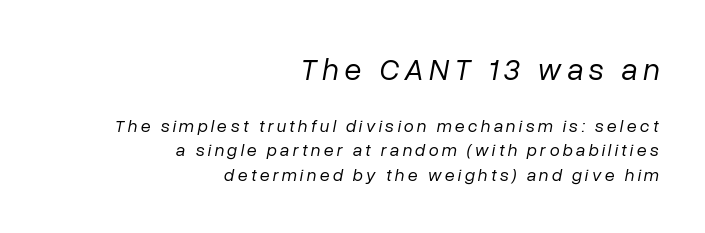
The lines are quadded right. This sample has the flowing, uneven cadence of proportional lettering. The passage shown is not underscored anywhere. The rendering applies a slant to the glyphs.
